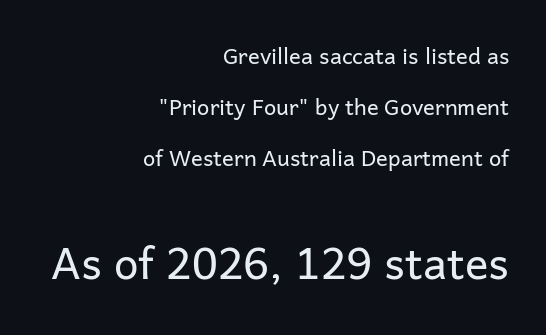
{"serif": "no", "italic": "no", "bold": "no", "weight": "regular", "width": "normal", "stroke_contrast": "low", "x_height": "medium", "monospaced": "no", "underline": "no", "align": "right", "line_spacing": "loose", "line_spacing_ratio": 2.32, "letter_spacing": "normal", "letter_spacing_em": 0.0, "larger_block": "second", "size_ratio": 2.0, "glyph_px": 44}
